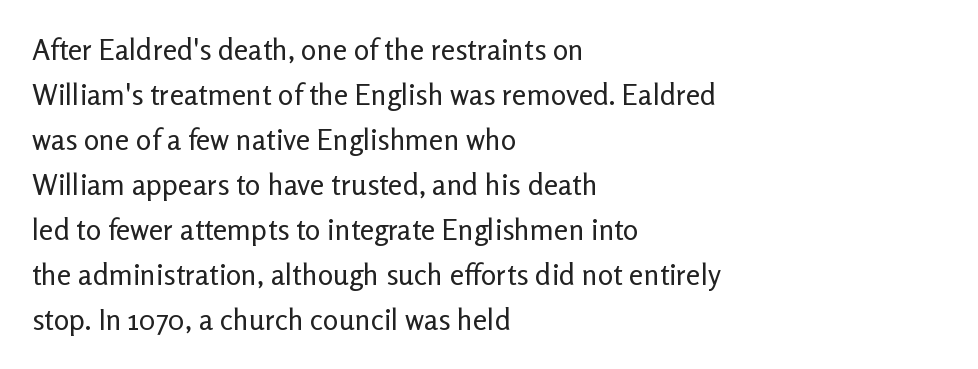
Q: Is the text bold? A: No.
Q: Is the text italic (slanted)? A: No, it is upright.
Q: Is the typeface a serif or a sans-serif typeface? A: Sans-serif.
Q: Is the text underlined? A: No.
Q: How is the paragraph aligned? A: Left-aligned.
Q: Is the spacing between letters normal or unusually wide? A: Normal.
Q: Is the spacing between lines tight, normal or loose? A: Normal.
Q: Width (condensed, normal, or wide)? A: Normal.
Q: Stroke contrast? A: Low.
Q: x-height? A: Medium.
Q: Monospaced? A: No.
